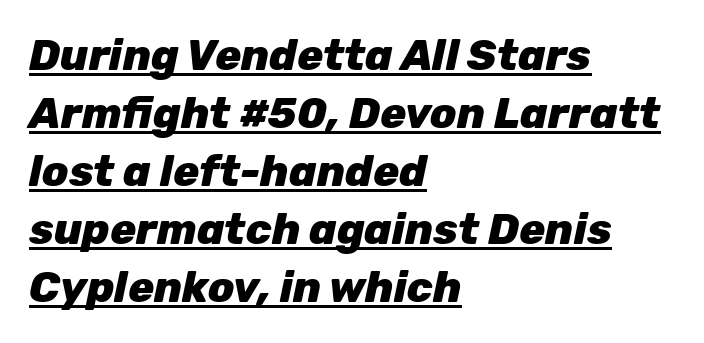
Q: Is the text bold? A: Yes.
Q: Is the text italic (slanted)? A: Yes, it leans right by about 12 degrees.
Q: Is the text underlined? A: Yes.
Q: How is the paragraph aligned? A: Left-aligned.
Q: Is the spacing between letters normal or unusually wide? A: Normal.
Q: Is the spacing between lines tight, normal or loose? A: Normal.
Q: Width (condensed, normal, or wide)? A: Normal.
Q: Stroke contrast? A: Low.
Q: x-height? A: Medium.
Q: Monospaced? A: No.
